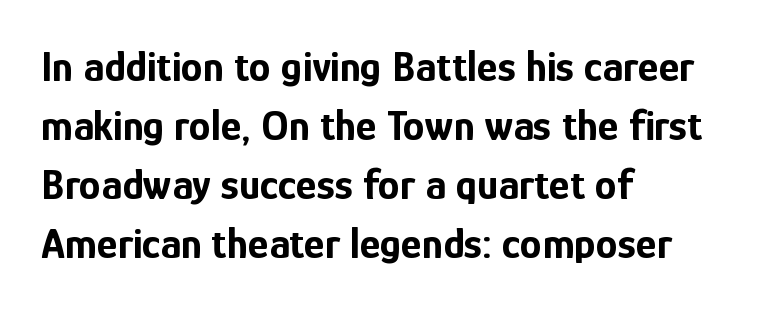
Q: Is the text bold? A: Yes.
Q: Is the text italic (slanted)? A: No, it is upright.
Q: Is the typeface a serif or a sans-serif typeface? A: Sans-serif.
Q: Is the text underlined? A: No.
Q: How is the paragraph aligned? A: Left-aligned.
Q: Is the spacing between letters normal or unusually wide? A: Normal.
Q: Is the spacing between lines tight, normal or loose? A: Normal.
Q: Width (condensed, normal, or wide)? A: Condensed.
Q: Stroke contrast? A: Low.
Q: x-height? A: Medium.
Q: Monospaced? A: No.
